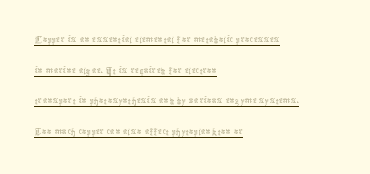
Q: Is the text bold? A: No.
Q: Is the text italic (slanted)? A: No, it is upright.
Q: Is the text underlined? A: Yes.
Q: How is the paragraph aligned? A: Left-aligned.
Q: Is the spacing between letters normal or unusually wide? A: Normal.
Q: Is the spacing between lines tight, normal or loose? A: Normal.
